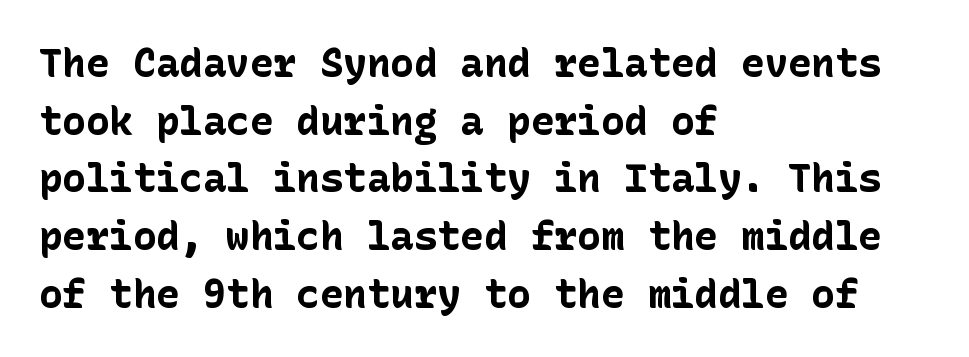
Q: Is the text bold? A: Yes.
Q: Is the text italic (slanted)? A: No, it is upright.
Q: Is the typeface a serif or a sans-serif typeface? A: Sans-serif.
Q: Is the text underlined? A: No.
Q: How is the paragraph aligned? A: Left-aligned.
Q: Is the spacing between letters normal or unusually wide? A: Normal.
Q: Is the spacing between lines tight, normal or loose? A: Normal.
Q: Width (condensed, normal, or wide)? A: Normal.
Q: Stroke contrast? A: Low.
Q: x-height? A: Medium.
